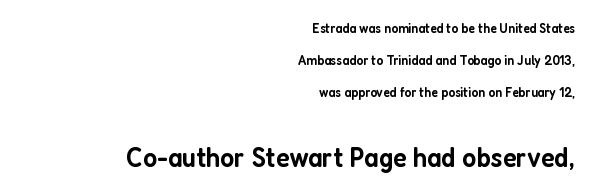
{"serif": "no", "italic": "no", "bold": "semi", "weight": "semibold", "width": "condensed", "stroke_contrast": "low", "x_height": "medium", "monospaced": "no", "underline": "no", "align": "right", "line_spacing": "loose", "line_spacing_ratio": 2.27, "letter_spacing": "normal", "letter_spacing_em": 0.0, "larger_block": "second", "size_ratio": 2.07, "glyph_px": 29}
